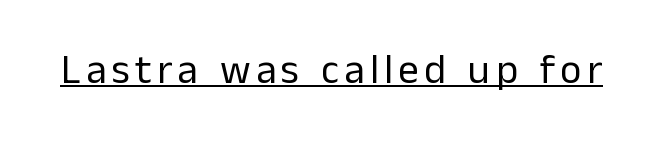
The image shows 41 px regular-weight sans-serif type, upright; set underlined; low stroke contrast and a medium x-height.
